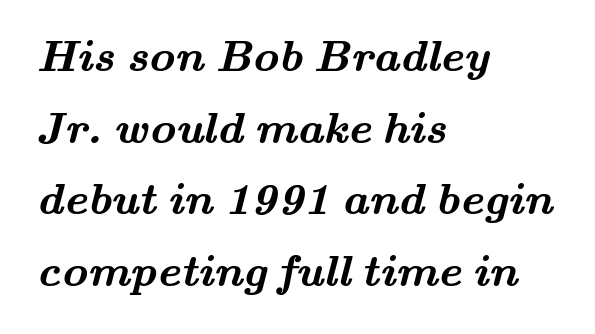
This sample has the flowing, uneven cadence of proportional lettering. The line-height multiplier appears to be the usual default. The glyphs have the mass of a bold cut. Check where the strokes stop: tiny serifs finish them off. A classic flush-left, rag-right setting is used for this passage. Words float on clear page, feet unadorned.
